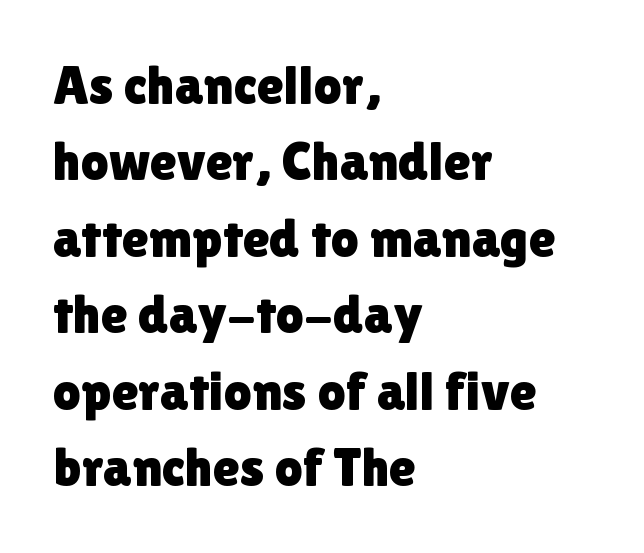
The image shows 55 px sans-serif type, upright; set left-aligned, normal line spacing (1.39x), normal letter spacing, not underlined; low stroke contrast and a medium x-height.
